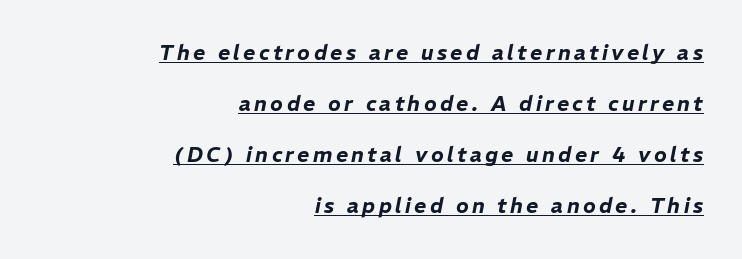
{"italic": "yes", "lean": "right", "slant_degrees": 11, "underline": "yes", "align": "right", "line_spacing": "loose", "line_spacing_ratio": 2.43, "glyph_px": 21}
